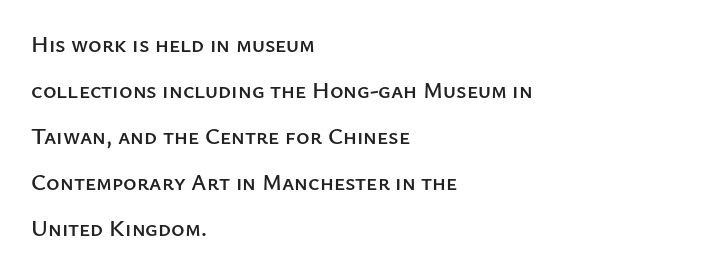
The image shows 23 px text type, upright; set left-aligned, loose line spacing (2.0x), normal letter spacing, not underlined.
